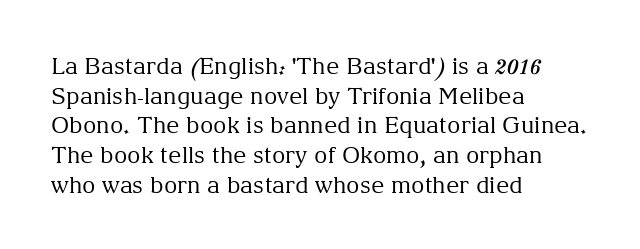
{"italic": "no", "bold": "no", "underline": "no", "align": "left", "line_spacing": "normal", "line_spacing_ratio": 1.29, "letter_spacing": "normal", "letter_spacing_em": 0.0, "glyph_px": 23}
